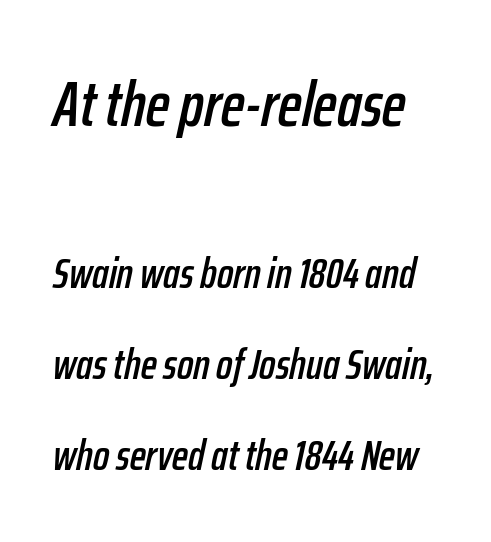
{"italic": "yes", "lean": "right", "slant_degrees": 12, "width": "condensed", "stroke_contrast": "low", "x_height": "medium", "monospaced": "no", "underline": "no", "line_spacing": "loose", "line_spacing_ratio": 2.11, "letter_spacing": "normal", "letter_spacing_em": 0.0, "larger_block": "first", "size_ratio": 1.49, "glyph_px": 64}
